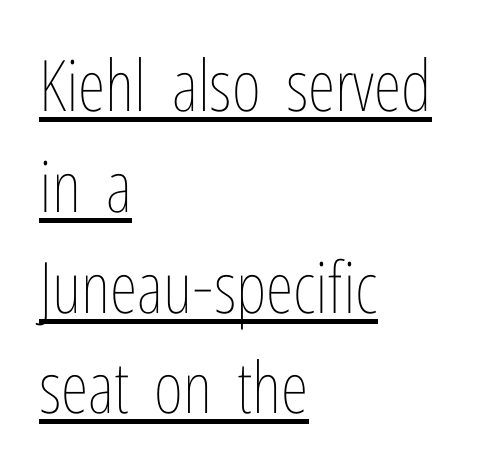
Q: Is the text bold? A: No.
Q: Is the text italic (slanted)? A: No, it is upright.
Q: Is the text underlined? A: Yes.
Q: How is the paragraph aligned? A: Left-aligned.
Q: Is the spacing between letters normal or unusually wide? A: Normal.
Q: Is the spacing between lines tight, normal or loose? A: Normal.
Q: Width (condensed, normal, or wide)? A: Condensed.
Q: Stroke contrast? A: Low.
Q: x-height? A: Medium.
Q: Monospaced? A: No.
